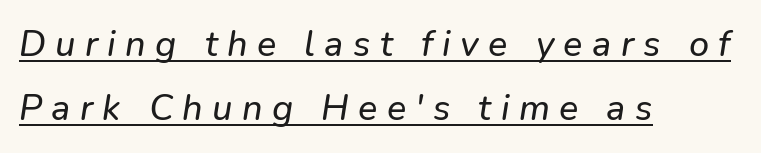
The passage shown is typeset with a sans-serif family. A rule runs beneath these lines of type. Think of a printed novel: that variable character pitch is what you see here. The tracking reads as deliberately expanded to a designer's eye. Line beginnings align vertically; line endings do not.
